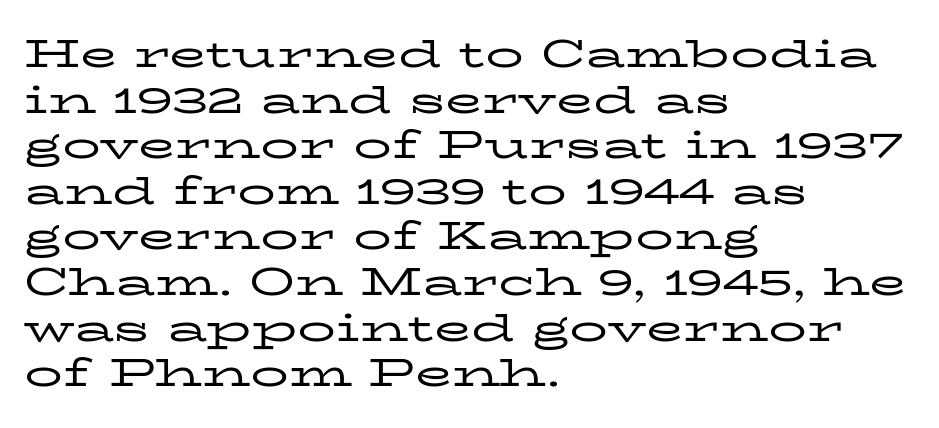
This sample has the flowing, uneven cadence of proportional lettering. Compared with a typical body face, this is equally light or lighter still. The space directly below the letters is spotless. Look at the bottom of the vertical strokes: they flare into serifs here. The letters stand straight up with perfectly vertical stems.
